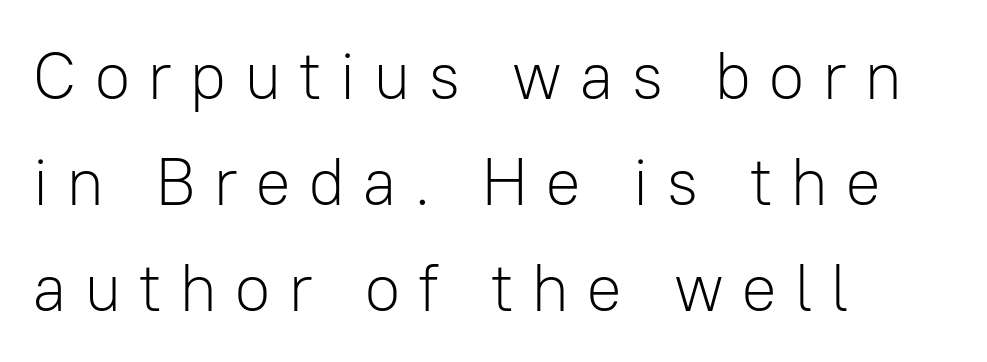
Q: Is the text bold? A: No.
Q: Is the text italic (slanted)? A: No, it is upright.
Q: Is the typeface a serif or a sans-serif typeface? A: Sans-serif.
Q: Is the text underlined? A: No.
Q: How is the paragraph aligned? A: Left-aligned.
Q: Is the spacing between letters normal or unusually wide? A: Unusually wide.
Q: Is the spacing between lines tight, normal or loose? A: Normal.
Q: Width (condensed, normal, or wide)? A: Normal.
Q: Stroke contrast? A: Low.
Q: x-height? A: Medium.
Q: Monospaced? A: No.
